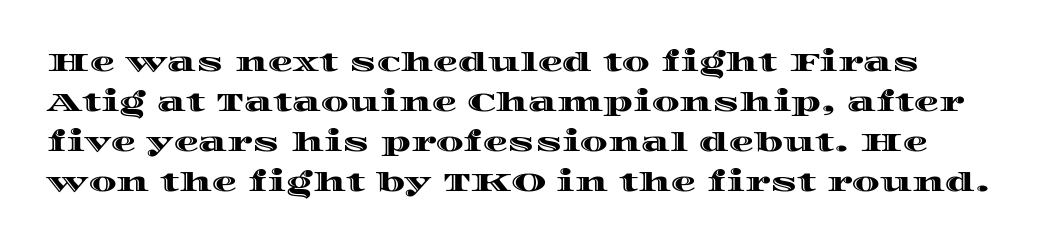
The image shows 25 px text type, upright; set normal line spacing (1.6x), normal letter spacing, not underlined.
